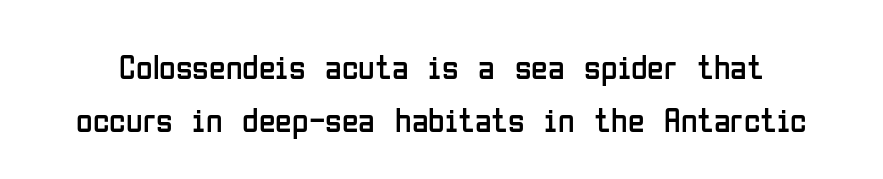
{"serif": "no", "italic": "no", "bold": "no", "weight": "regular", "width": "condensed", "stroke_contrast": "low", "x_height": "medium", "monospaced": "no", "underline": "no", "line_spacing": "normal", "line_spacing_ratio": 1.55, "letter_spacing": "normal", "letter_spacing_em": 0.0, "glyph_px": 34}
